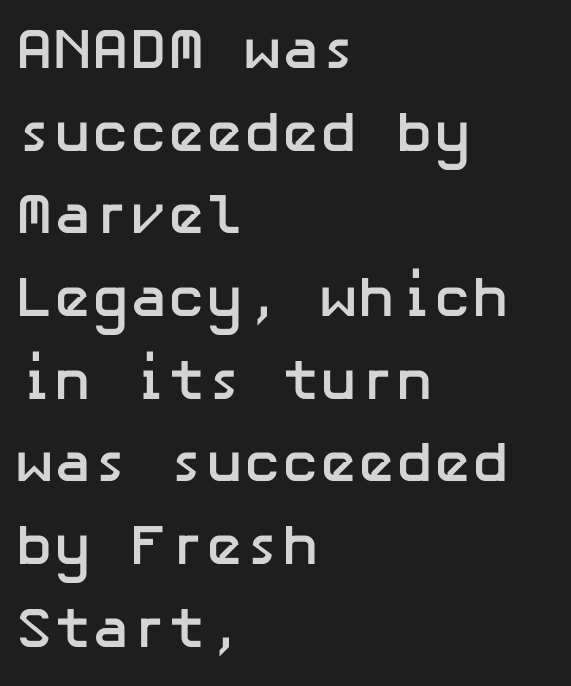
The image shows 57 px semibold sans-serif type, upright; set left-aligned, normal line spacing (1.45x), normal letter spacing, not underlined; low stroke contrast and a medium x-height.
